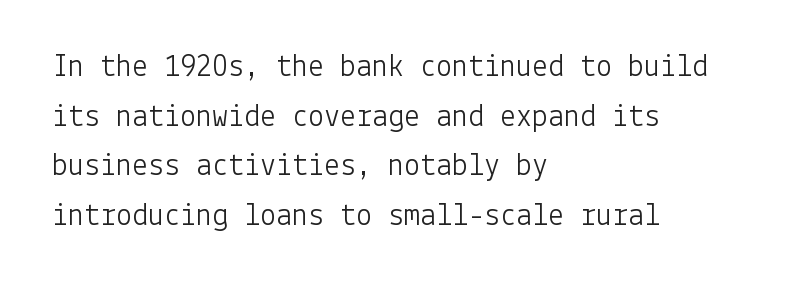
{"serif": "no", "italic": "no", "bold": "no", "weight": "light", "width": "normal", "stroke_contrast": "low", "x_height": "medium", "underline": "no", "align": "left", "line_spacing": "normal", "line_spacing_ratio": 1.55, "letter_spacing": "normal", "letter_spacing_em": 0.0, "glyph_px": 32}
